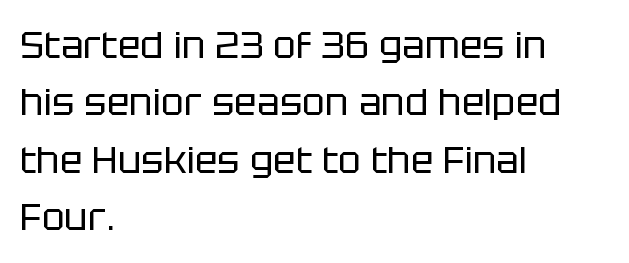
The passage shown is not underscored anywhere. The letters carry no serifs — their stems end cleanly without finishing strokes. The letters look calm and open, with moderate or lighter stems. Notice how descenders clear the ascenders below comfortably — that's standard leading. Words appear dense and cohesive because spacing is normal. Quick note: not italic, upright.
